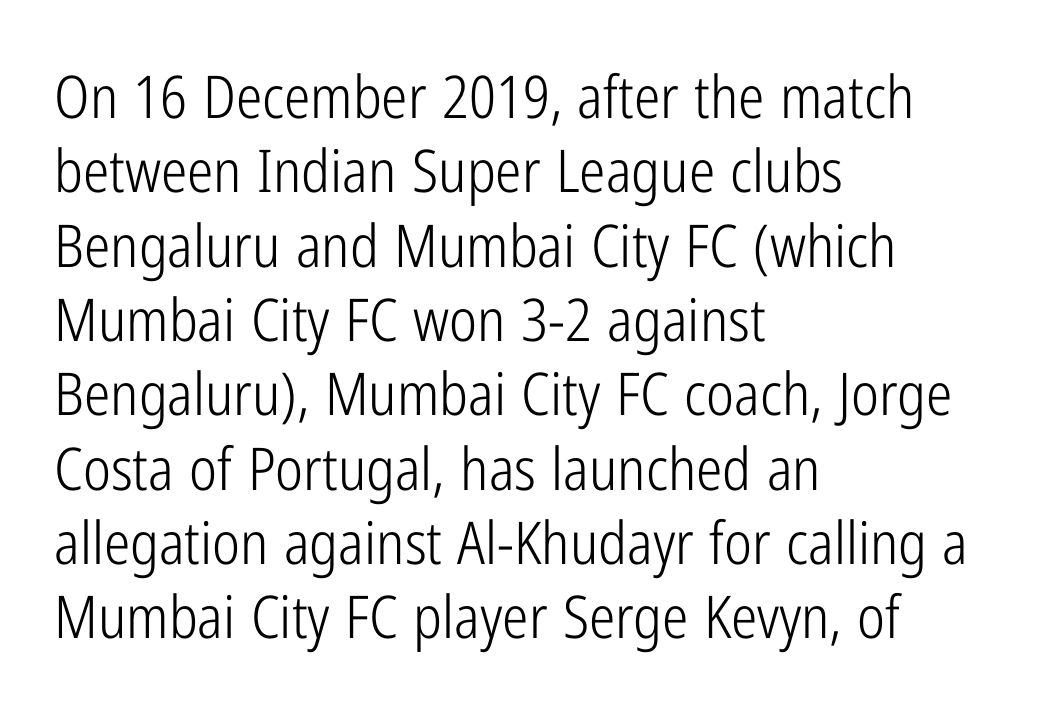
The image shows 59 px light, condensed sans-serif type, upright; set left-aligned, normal line spacing (1.26x), normal letter spacing, not underlined; low stroke contrast and a medium x-height.
